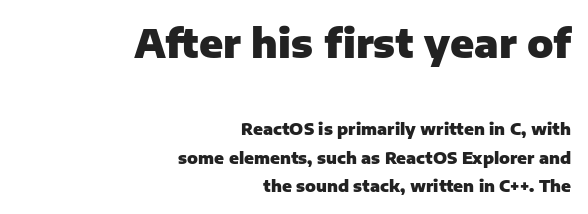
{"serif": "no", "italic": "no", "bold": "yes", "weight": "heavy", "width": "normal", "stroke_contrast": "low", "x_height": "medium", "monospaced": "no", "underline": "no", "align": "right", "line_spacing_ratio": 1.79, "letter_spacing": "normal", "letter_spacing_em": 0.0, "larger_block": "first", "size_ratio": 2.44, "glyph_px": 39}
